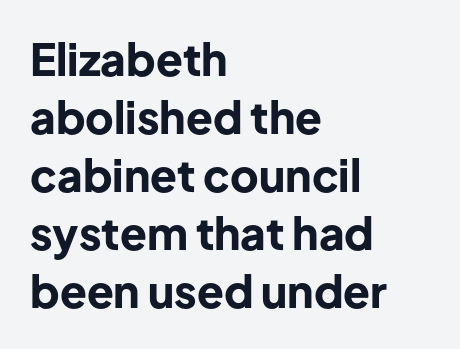
Do the letters lean? They stand straight. Think of a printed novel: that variable character pitch is what you see here. The line texture is even and compact thanks to regular tracking. Is there much room between lines? A standard amount, neither cramped nor airy. Horizontally, the lines are justified to the leading edge only. Is the type bold? Yes — the strokes are clearly thick and heavy.
